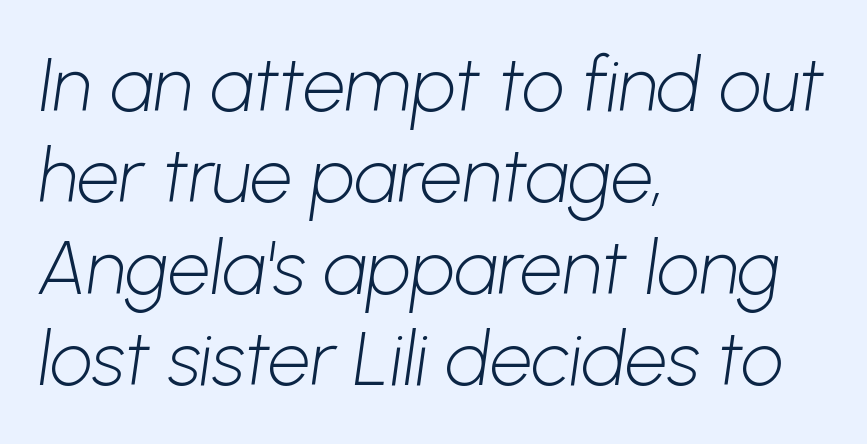
{"serif": "no", "bold": "no", "weight": "light", "width": "normal", "stroke_contrast": "low", "x_height": "medium", "monospaced": "no", "underline": "no", "align": "left", "line_spacing_ratio": 1.22, "letter_spacing": "normal", "letter_spacing_em": 0.0, "glyph_px": 75}
